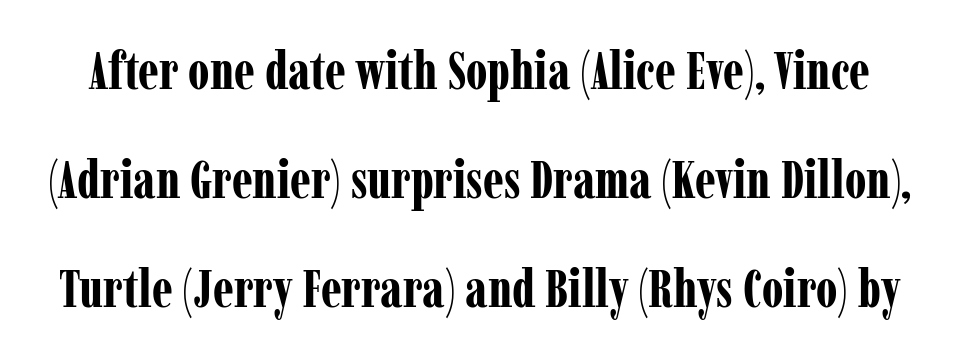
Q: Is the text bold? A: Yes.
Q: Is the text italic (slanted)? A: No, it is upright.
Q: Is the typeface a serif or a sans-serif typeface? A: Serif.
Q: Is the text underlined? A: No.
Q: Is the spacing between letters normal or unusually wide? A: Normal.
Q: Is the spacing between lines tight, normal or loose? A: Loose.
Q: Width (condensed, normal, or wide)? A: Condensed.
Q: Stroke contrast? A: Low.
Q: x-height? A: Medium.
Q: Monospaced? A: No.
